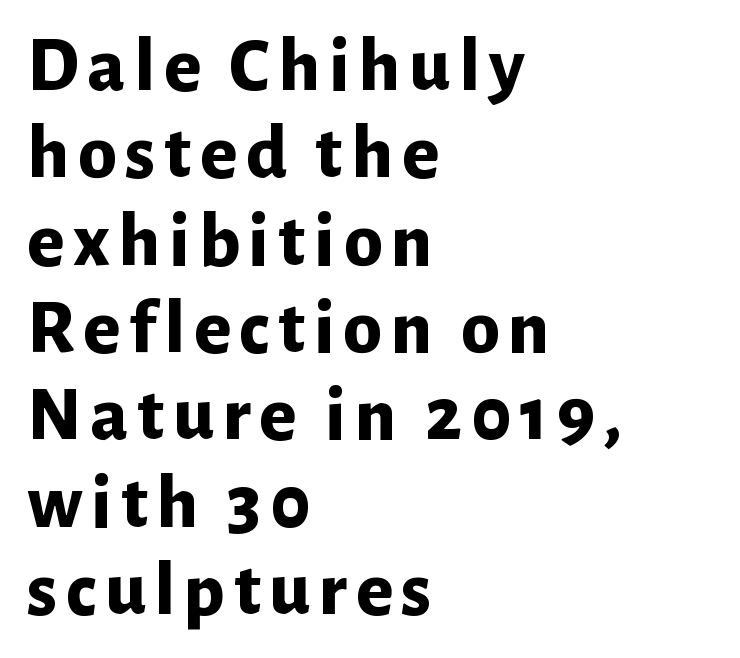
Q: Is the text bold? A: Yes.
Q: Is the text italic (slanted)? A: No, it is upright.
Q: Is the typeface a serif or a sans-serif typeface? A: Sans-serif.
Q: Is the text underlined? A: No.
Q: How is the paragraph aligned? A: Left-aligned.
Q: Is the spacing between lines tight, normal or loose? A: Tight.
Q: Width (condensed, normal, or wide)? A: Normal.
Q: Stroke contrast? A: Low.
Q: x-height? A: Medium.
Q: Monospaced? A: No.
